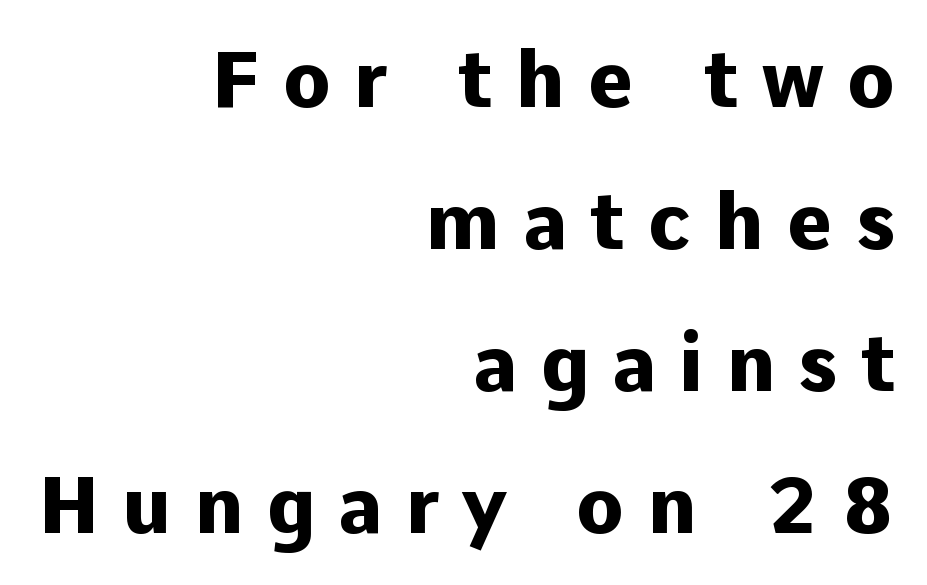
{"serif": "no", "italic": "no", "bold": "yes", "weight": "heavy", "width": "normal", "stroke_contrast": "low", "x_height": "medium", "monospaced": "no", "underline": "no", "align": "right", "line_spacing_ratio": 1.82, "letter_spacing": "wide", "letter_spacing_em": 0.3, "glyph_px": 78}
